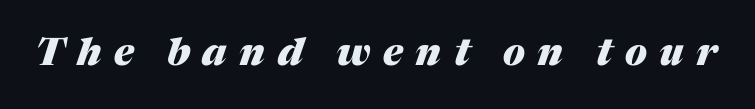
Q: Is the text bold? A: Yes.
Q: Is the text italic (slanted)? A: Yes, it leans right by about 17 degrees.
Q: Is the text underlined? A: No.
Q: Is the spacing between letters normal or unusually wide? A: Unusually wide.
Q: Width (condensed, normal, or wide)? A: Normal.
Q: Stroke contrast? A: Medium.
Q: x-height? A: Medium.
Q: Monospaced? A: No.
